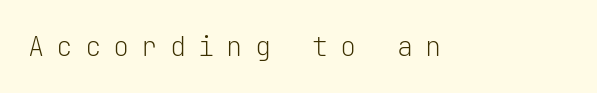
{"italic": "no", "bold": "no", "underline": "no", "letter_spacing": "wide", "letter_spacing_em": 0.45, "glyph_px": 27}
